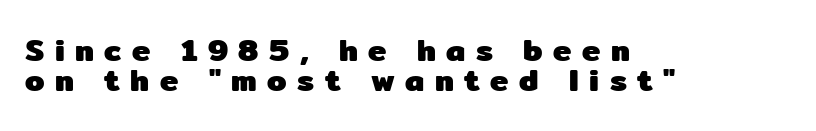
The image shows 31 px heavy sans-serif type, upright; set left-aligned, tight line spacing (0.98x), unusually wide letter spacing (+0.34 em), not underlined; low stroke contrast and a medium x-height.
